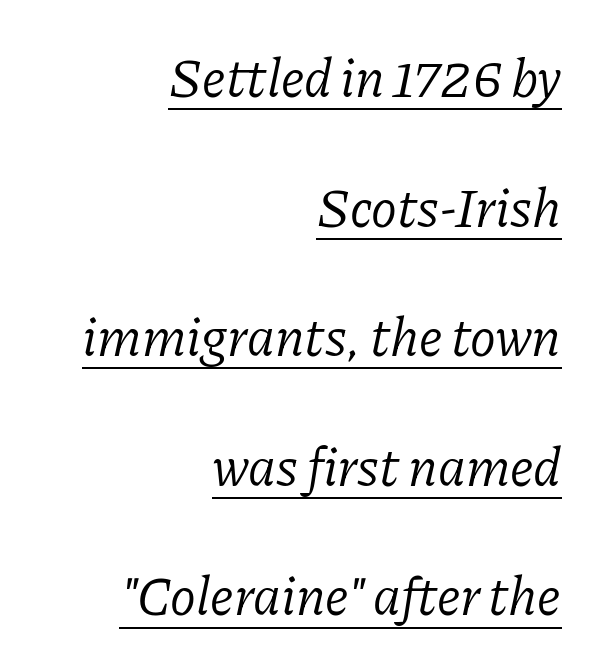
The image shows 54 px light serif type, italic (leaning right); set right-aligned, loose line spacing (2.4x), normal letter spacing, underlined; low stroke contrast and a medium x-height.
